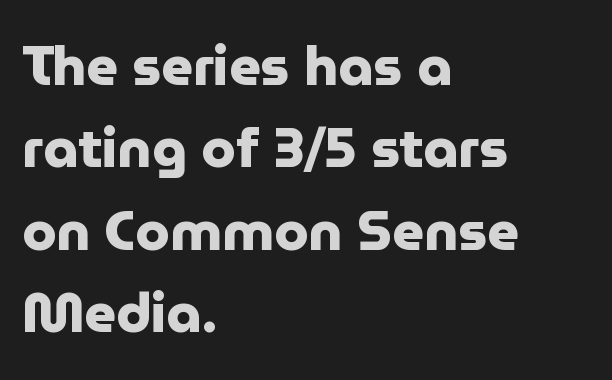
The image shows 55 px heavy sans-serif type, upright; set left-aligned, normal line spacing (1.5x), normal letter spacing, not underlined; low stroke contrast and a medium x-height.
